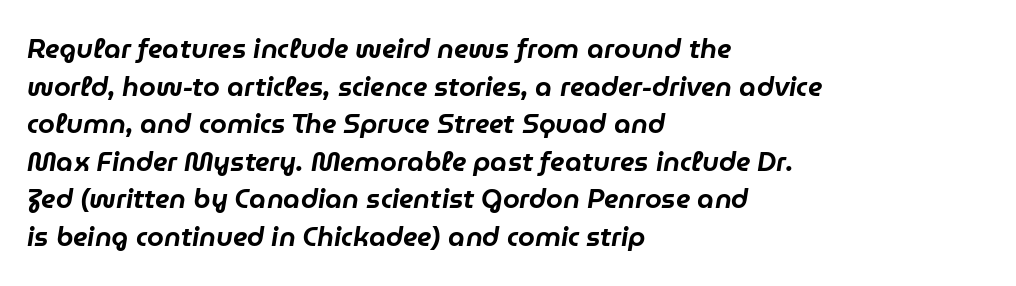
{"italic": "yes", "lean": "right", "slant_degrees": 9, "underline": "no", "align": "left", "line_spacing": "normal", "line_spacing_ratio": 1.39, "letter_spacing": "normal", "letter_spacing_em": 0.0, "glyph_px": 27}
